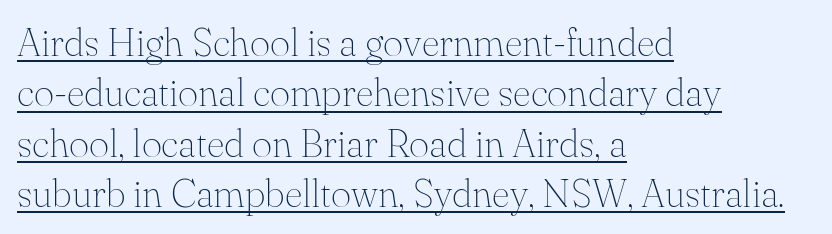
The image shows 39 px thin serif type, upright; set left-aligned, normal line spacing (1.29x), normal letter spacing, underlined; medium stroke contrast and a small x-height.
